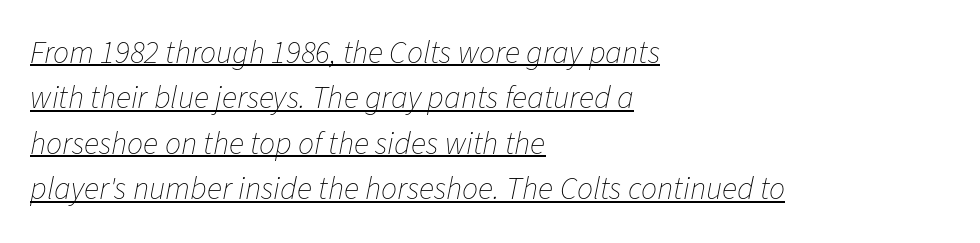
{"italic": "yes", "lean": "right", "slant_degrees": 11, "bold": "no", "weight": "thin", "width": "normal", "stroke_contrast": "low", "x_height": "medium", "monospaced": "no", "underline": "yes", "align": "left", "line_spacing": "normal", "line_spacing_ratio": 1.42, "letter_spacing": "normal", "letter_spacing_em": 0.0, "glyph_px": 32}
